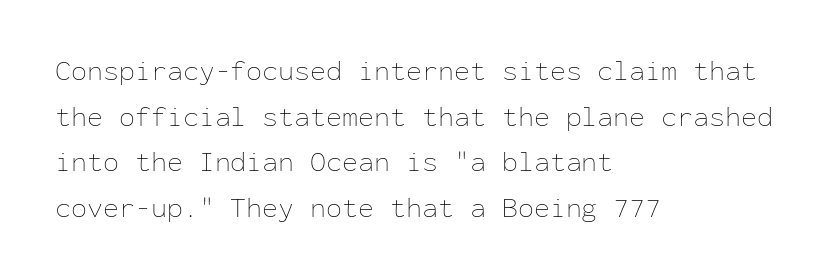
The image shows 29 px thin type, upright, monospaced; set left-aligned, normal line spacing (1.57x), normal letter spacing, not underlined; low stroke contrast and a medium x-height.
